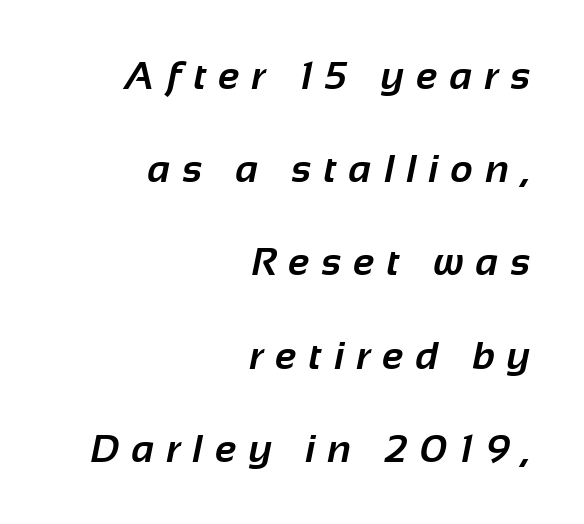
Casual observation: everything's shoved over to the right. Check the space under the baseline: it is left empty. Horizontal bands of white between lines are thick stripes. These lines have a slow, spaced-out rhythm from letter to letter. The letters carry no serifs — their stems end cleanly without finishing strokes.
